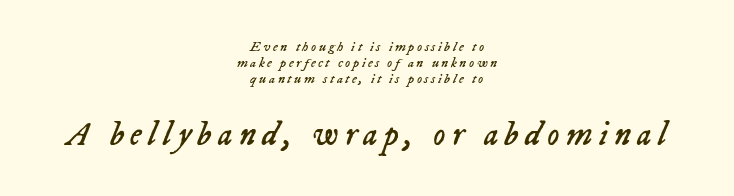
{"italic": "yes", "lean": "right", "slant_degrees": 23, "bold": "no", "weight": "regular", "width": "normal", "stroke_contrast": "low", "x_height": "medium", "monospaced": "no", "underline": "no", "align": "center", "line_spacing": "tight", "line_spacing_ratio": 1.14, "larger_block": "second", "size_ratio": 2.43, "glyph_px": 34}
